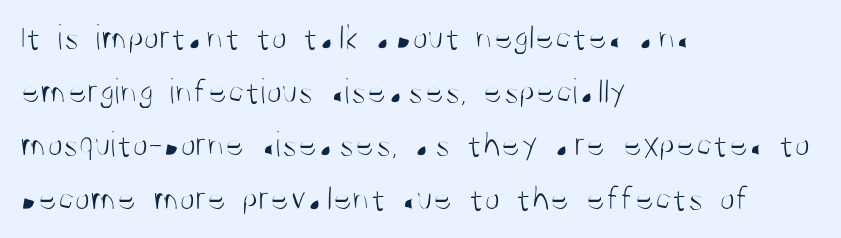
The image shows 36 px light, condensed sans-serif type, upright; set left-aligned, normal line spacing (1.49x), normal letter spacing, not underlined; medium stroke contrast and a large x-height.
